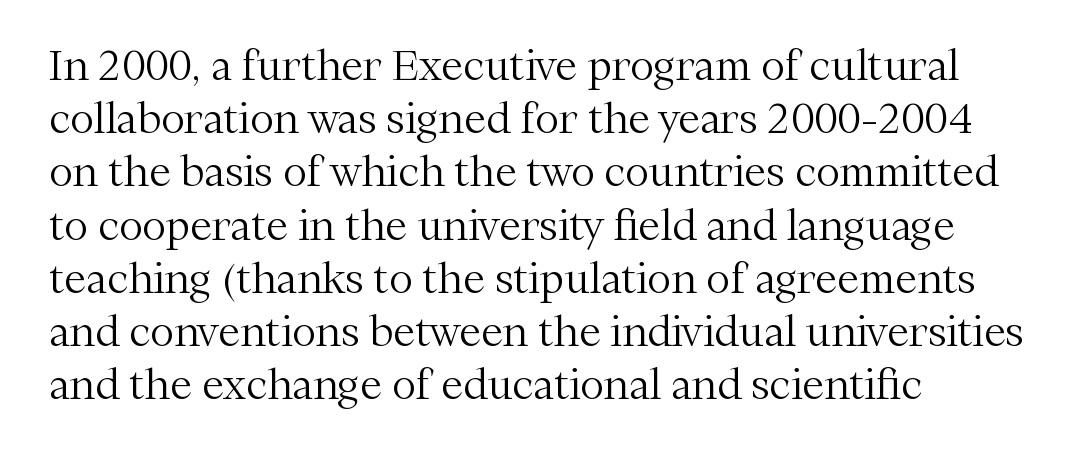
The letterforms sit shoulder to shoulder at normal distance. Weight: in the light-to-regular range. The letters advance in unequal steps, a hallmark of proportional type. The space beneath each line is pristine and unruled. Serif or sans? Serif — the stroke terminals have little feet.
